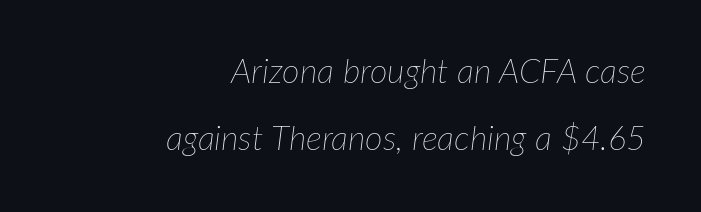
{"italic": "yes", "lean": "right", "slant_degrees": 7, "bold": "no", "weight": "thin", "width": "normal", "stroke_contrast": "low", "x_height": "medium", "monospaced": "no", "underline": "no", "align": "right", "line_spacing": "loose", "line_spacing_ratio": 1.96, "letter_spacing": "normal", "letter_spacing_em": 0.0, "glyph_px": 34}
